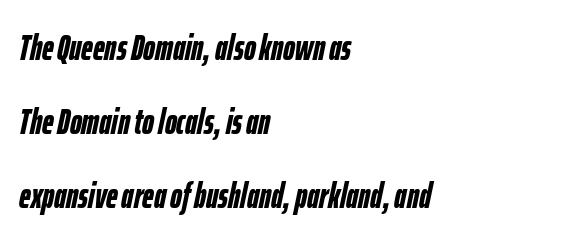
The letters are slanted; this is an italic face. Horizontal alignment here is leftward, the default for most running prose. Weight: bold. The specimen omits any rule beneath the text block's lines.
